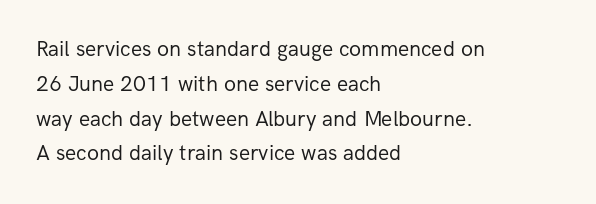
{"italic": "no", "bold": "no", "underline": "no", "align": "left", "line_spacing": "normal", "line_spacing_ratio": 1.58, "letter_spacing": "normal", "letter_spacing_em": 0.0, "glyph_px": 22}
